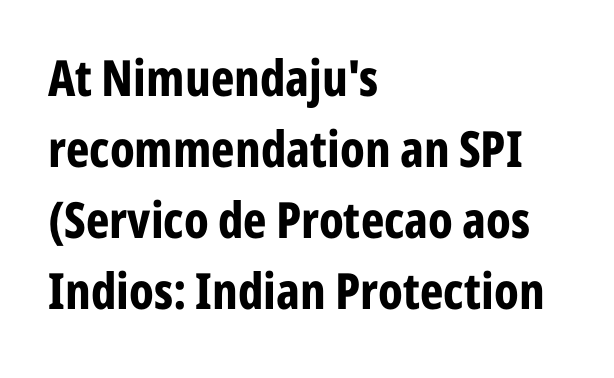
{"serif": "no", "italic": "no", "bold": "yes", "weight": "bold", "width": "condensed", "stroke_contrast": "low", "x_height": "medium", "monospaced": "no", "underline": "no", "align": "left", "line_spacing": "normal", "line_spacing_ratio": 1.42, "letter_spacing": "normal", "letter_spacing_em": 0.0, "glyph_px": 50}
